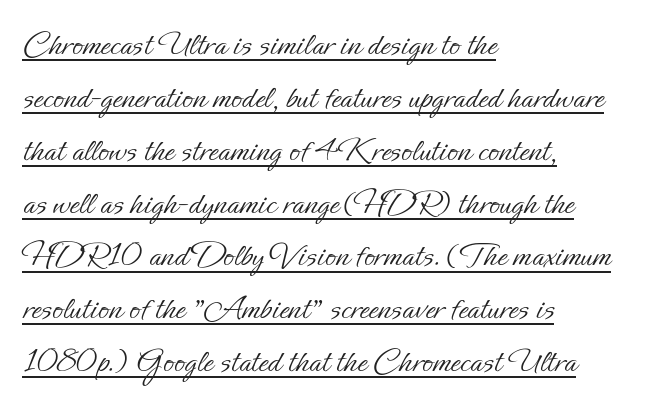
Q: Is the text bold? A: No.
Q: Is the text italic (slanted)? A: Yes.
Q: Is the text underlined? A: Yes.
Q: How is the paragraph aligned? A: Left-aligned.
Q: Is the spacing between letters normal or unusually wide? A: Normal.
Q: Is the spacing between lines tight, normal or loose? A: Normal.
Q: Width (condensed, normal, or wide)? A: Normal.
Q: Stroke contrast? A: Low.
Q: x-height? A: Small.
Q: Monospaced? A: No.
